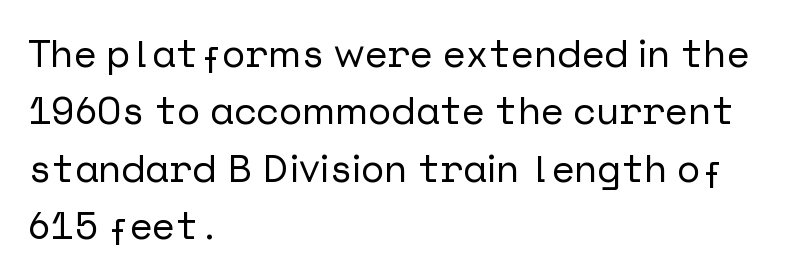
Q: Is the text italic (slanted)? A: No, it is upright.
Q: Is the typeface a serif or a sans-serif typeface? A: Sans-serif.
Q: Is the text underlined? A: No.
Q: How is the paragraph aligned? A: Left-aligned.
Q: Is the spacing between letters normal or unusually wide? A: Normal.
Q: Is the spacing between lines tight, normal or loose? A: Normal.
Q: Width (condensed, normal, or wide)? A: Normal.
Q: Stroke contrast? A: Low.
Q: x-height? A: Medium.
